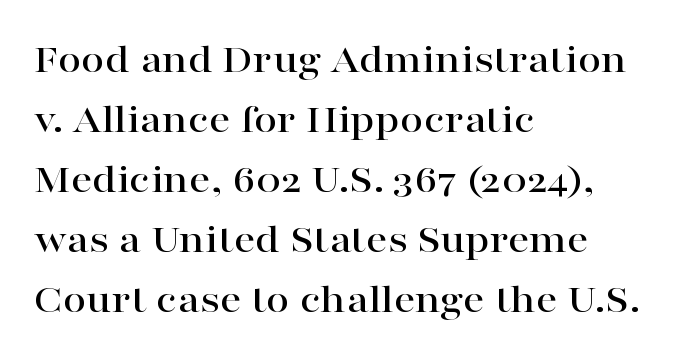
Q: Is the text italic (slanted)? A: No, it is upright.
Q: Is the typeface a serif or a sans-serif typeface? A: Serif.
Q: Is the text underlined? A: No.
Q: How is the paragraph aligned? A: Left-aligned.
Q: Is the spacing between letters normal or unusually wide? A: Normal.
Q: Is the spacing between lines tight, normal or loose? A: Normal.
Q: Width (condensed, normal, or wide)? A: Wide.
Q: Stroke contrast? A: High.
Q: x-height? A: Medium.
Q: Monospaced? A: No.
